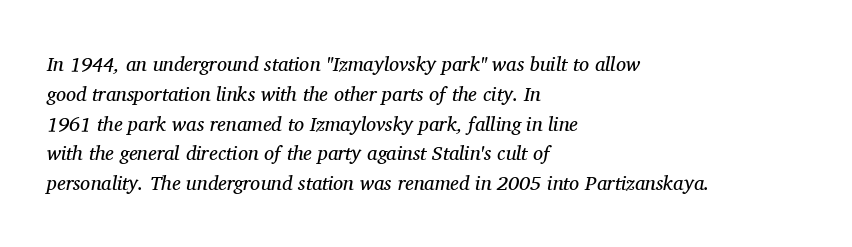
{"italic": "yes", "lean": "right", "slant_degrees": 11, "bold": "no", "underline": "no", "align": "left", "line_spacing": "normal", "line_spacing_ratio": 1.49, "letter_spacing": "normal", "letter_spacing_em": 0.0, "glyph_px": 20}
